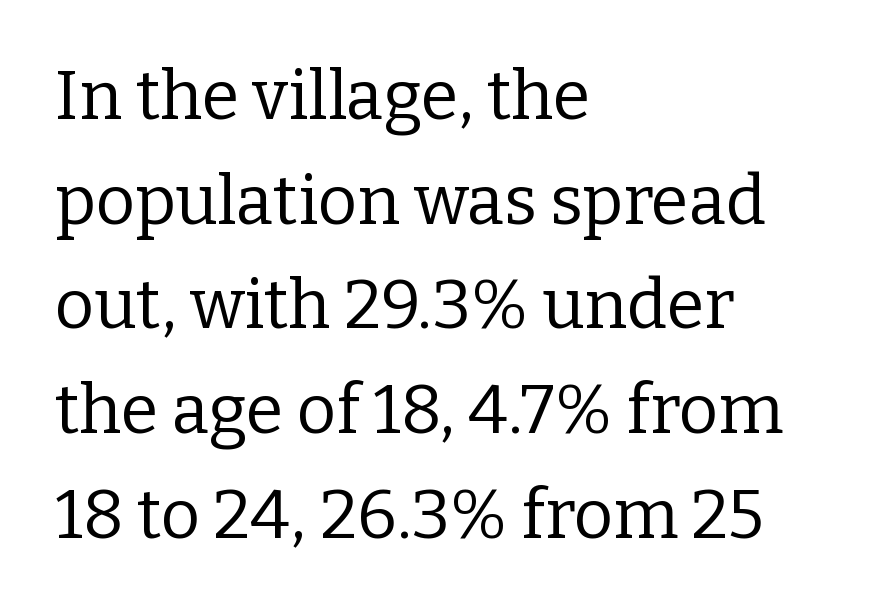
The image shows 68 px regular-weight serif type, upright; set left-aligned, normal line spacing (1.54x), normal letter spacing, not underlined; low stroke contrast and a medium x-height.
